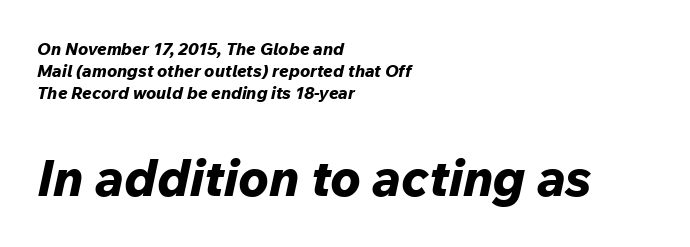
Q: Is the text bold? A: Yes.
Q: Is the text italic (slanted)? A: Yes, it leans right by about 12 degrees.
Q: Is the text underlined? A: No.
Q: How is the paragraph aligned? A: Left-aligned.
Q: Is the spacing between letters normal or unusually wide? A: Normal.
Q: Is the spacing between lines tight, normal or loose? A: Normal.
Q: Which block of text is set in a larger size, the first (top) or the second (bottom)? A: The second (bottom) one.
Q: Width (condensed, normal, or wide)? A: Normal.
Q: Stroke contrast? A: Low.
Q: x-height? A: Medium.
Q: Monospaced? A: No.
